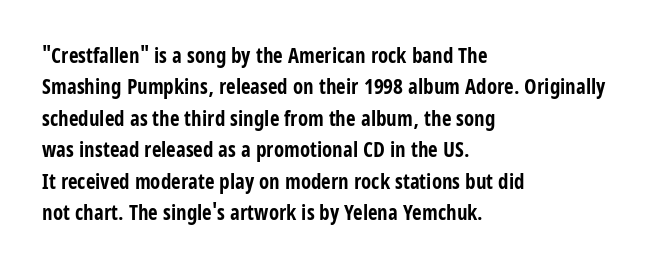
Set as a true bold cut, around the 700 mark. You can tell it's not italic because the verticals are truly vertical. Horizontally, the lines are justified to the leading edge only. Evenly set lines give the paragraph a standard silhouette. Just letters on the line, the space beneath them empty. Compared with typical body copy, the letter spacing here is the same.
